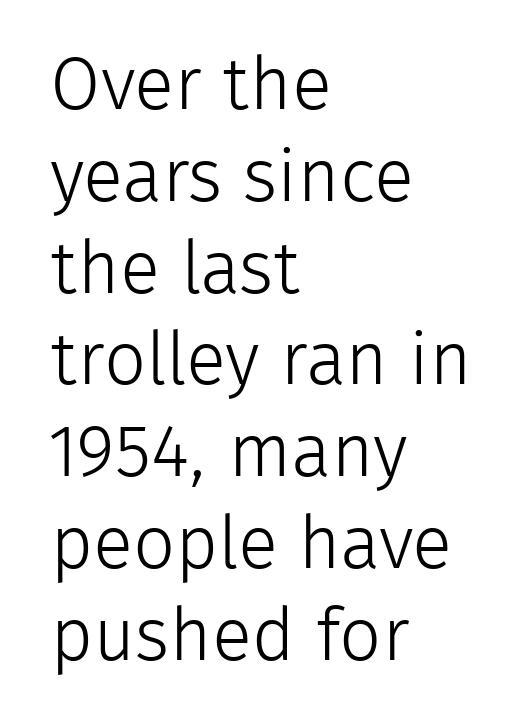
{"serif": "no", "italic": "no", "bold": "no", "weight": "light", "width": "normal", "stroke_contrast": "low", "x_height": "medium", "monospaced": "no", "underline": "no", "align": "left", "line_spacing_ratio": 1.24, "letter_spacing": "normal", "letter_spacing_em": 0.0, "glyph_px": 74}
